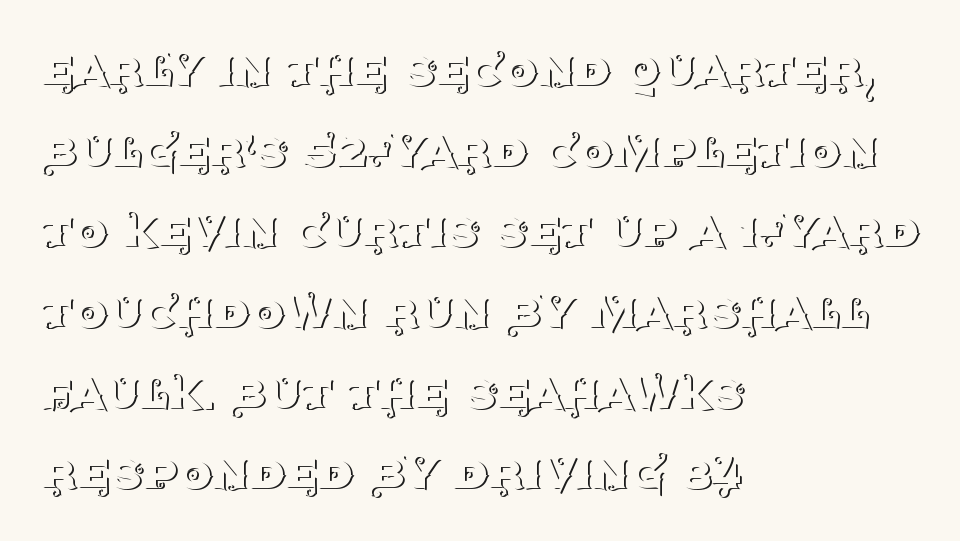
{"serif": "yes", "italic": "no", "bold": "no", "weight": "thin", "width": "normal", "stroke_contrast": "medium", "x_height": "large", "monospaced": "no", "underline": "no", "align": "left", "line_spacing": "normal", "line_spacing_ratio": 1.44, "letter_spacing": "normal", "letter_spacing_em": 0.0, "glyph_px": 56}
